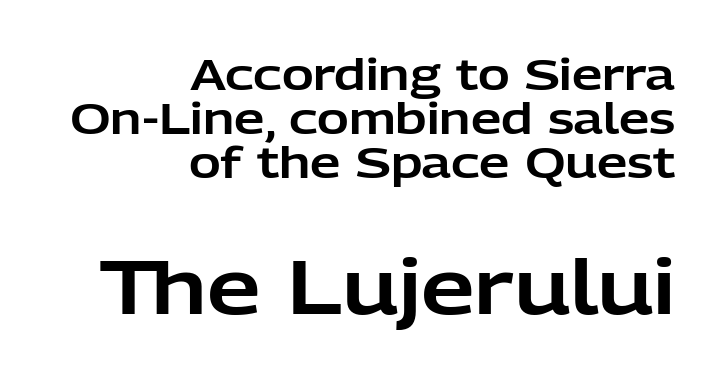
{"serif": "no", "italic": "no", "width": "normal", "stroke_contrast": "low", "x_height": "medium", "monospaced": "no", "underline": "no", "align": "right", "line_spacing": "tight", "line_spacing_ratio": 1.02, "letter_spacing": "normal", "letter_spacing_em": 0.0, "larger_block": "second", "size_ratio": 1.77, "glyph_px": 76}
